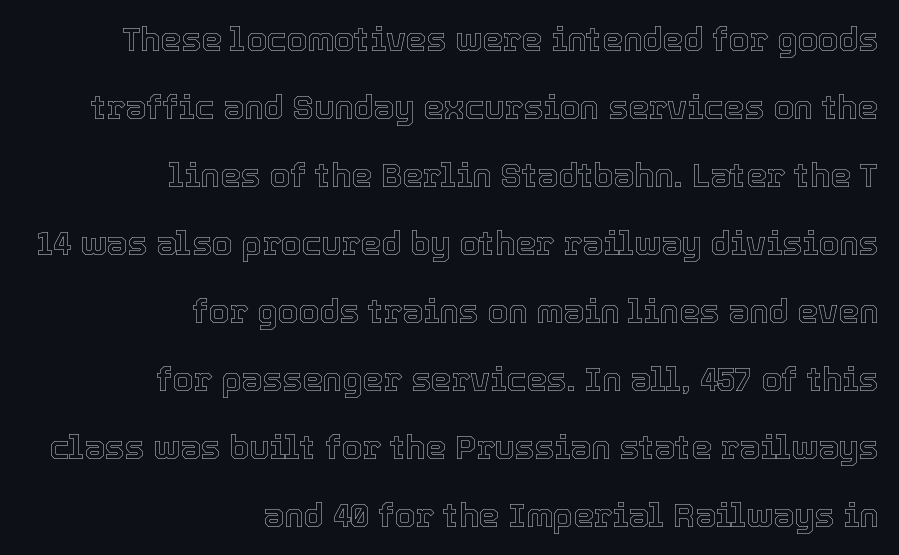
These lines are set flush right with a ragged left edge. Is this a fixed-width face? No — the glyphs have proportional, varying widths. Quick note: not italic, upright. Successive baselines arrive slowly, with a big drop between each.
